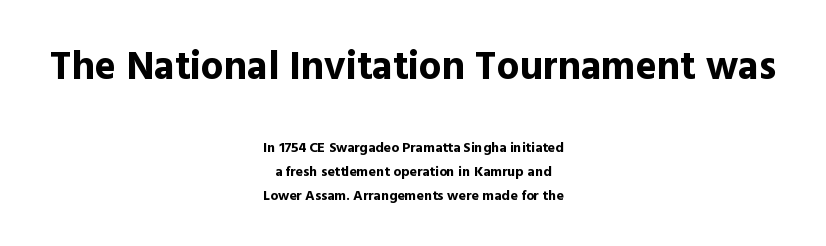
{"serif": "no", "italic": "no", "bold": "yes", "weight": "bold", "width": "normal", "x_height": "medium", "monospaced": "no", "underline": "no", "align": "center", "line_spacing_ratio": 1.72, "letter_spacing": "normal", "letter_spacing_em": 0.0, "larger_block": "first", "size_ratio": 2.86, "glyph_px": 40}
